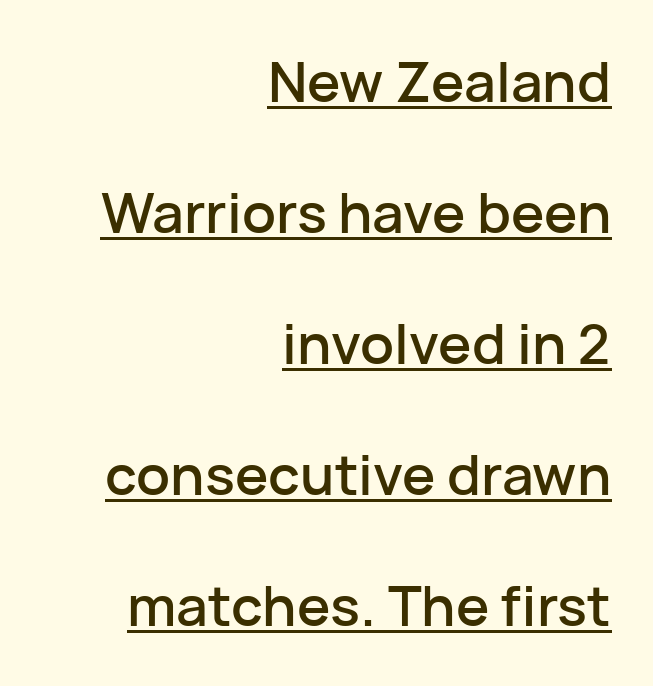
Check the space under the baseline: a stroke is drawn there. Vertical strokes here are truly vertical. Type style note: lacks serifs. The rendering uses natural spacing where letterforms have individual widths. You could call the tracking neutral — neither tight nor loose.
